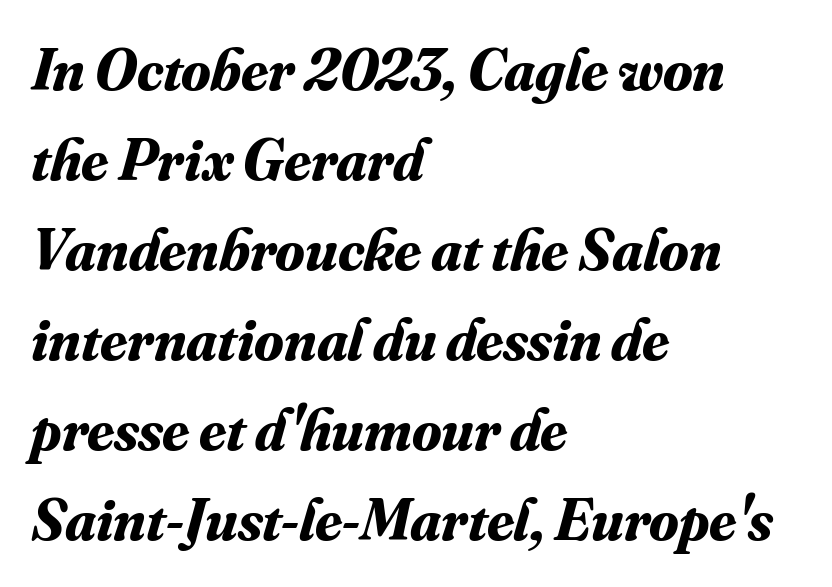
Q: Is the text bold? A: Yes.
Q: Is the text italic (slanted)? A: Yes, it leans right by about 16 degrees.
Q: Is the typeface a serif or a sans-serif typeface? A: Serif.
Q: Is the text underlined? A: No.
Q: How is the paragraph aligned? A: Left-aligned.
Q: Is the spacing between letters normal or unusually wide? A: Normal.
Q: Is the spacing between lines tight, normal or loose? A: Normal.
Q: Width (condensed, normal, or wide)? A: Normal.
Q: Stroke contrast? A: Medium.
Q: x-height? A: Small.
Q: Monospaced? A: No.
